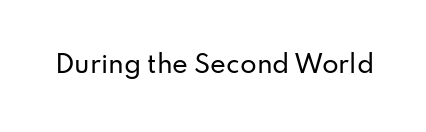
Observe the ordinary spacing: letters are neighbours, not strangers. Underline: absent. Rendered with straight, roman letterforms.
